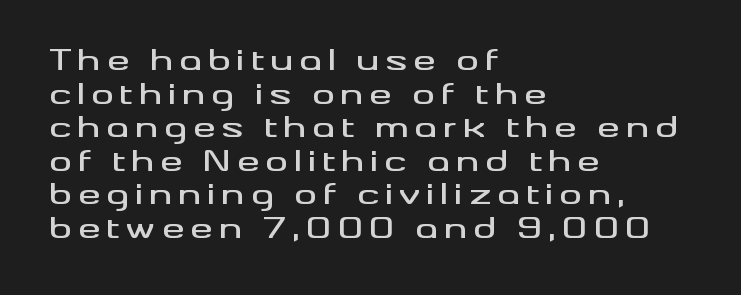
The passage shown has open, widely tracked lettering throughout. The letters stand upright; this is a roman face. The typesetter chose a ragged-right arrangement here. The glyphs in this specimen are sans serif. The glyphs are unaccompanied by any horizontal stroke below them.
